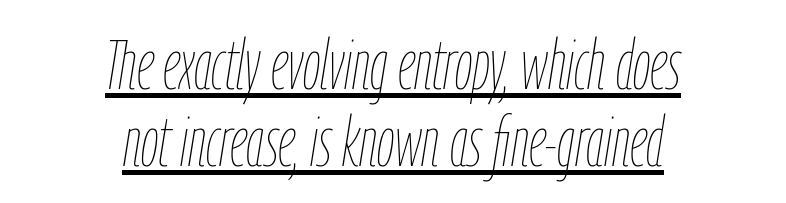
Closely set lines give the paragraph a compact silhouette. The strokes are not fattened; the text isn't bold. Here the designer chose a conventional face with non-uniform glyph widths. In terms of letterspacing, this is plain default setting. This sample carries an underscore along the baseline area. Casual observation: everything's sitting right in the middle.
